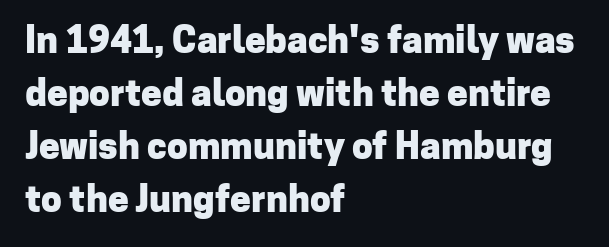
Q: Is the text bold? A: Yes.
Q: Is the text italic (slanted)? A: No, it is upright.
Q: Is the typeface a serif or a sans-serif typeface? A: Sans-serif.
Q: Is the text underlined? A: No.
Q: How is the paragraph aligned? A: Left-aligned.
Q: Is the spacing between letters normal or unusually wide? A: Normal.
Q: Is the spacing between lines tight, normal or loose? A: Normal.
Q: Width (condensed, normal, or wide)? A: Normal.
Q: Stroke contrast? A: Low.
Q: x-height? A: Medium.
Q: Monospaced? A: No.
